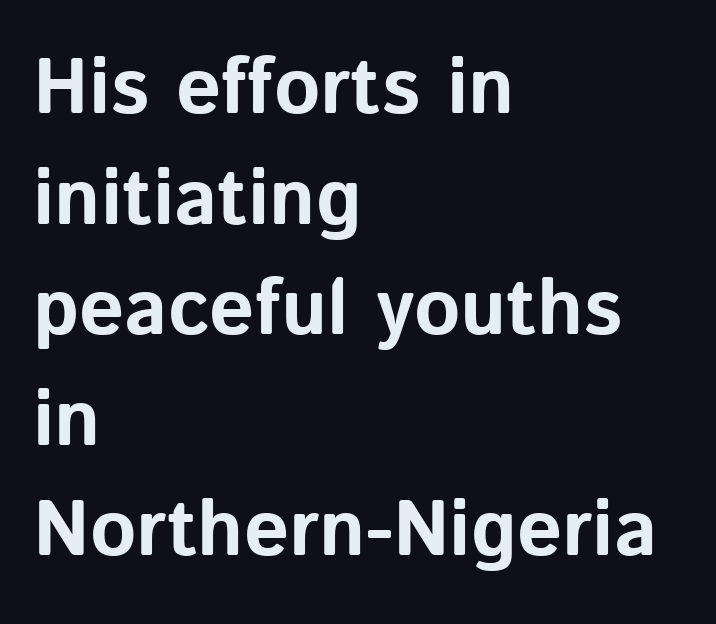
The image shows 79 px bold sans-serif type, upright; set left-aligned, normal line spacing (1.4x), normal letter spacing, not underlined; low stroke contrast and a medium x-height.
